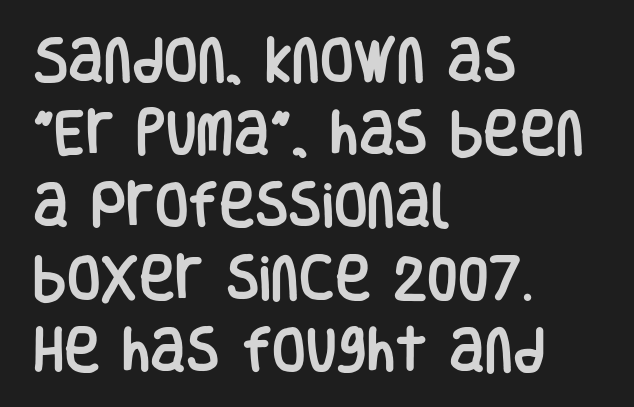
Any mark beneath the type? The region is blank. Alignment: flush left. Compared with typical paragraphs, the rows here are spaced about the same. Is this a fixed-width face? No — the glyphs have proportional, varying widths.
